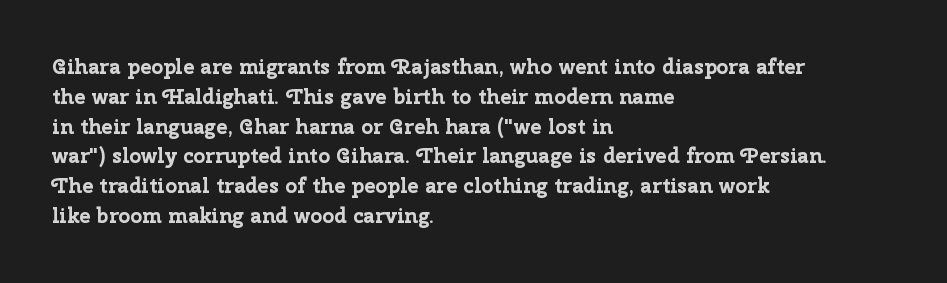
A bare baseline throughout the passage. Heavy-handed strokes throughout: this text is bold. Style check: upright. The setting favours the left margin, as ordinary paragraphs usually do. How are the letters spaced? Ordinarily, with no added tracking.
